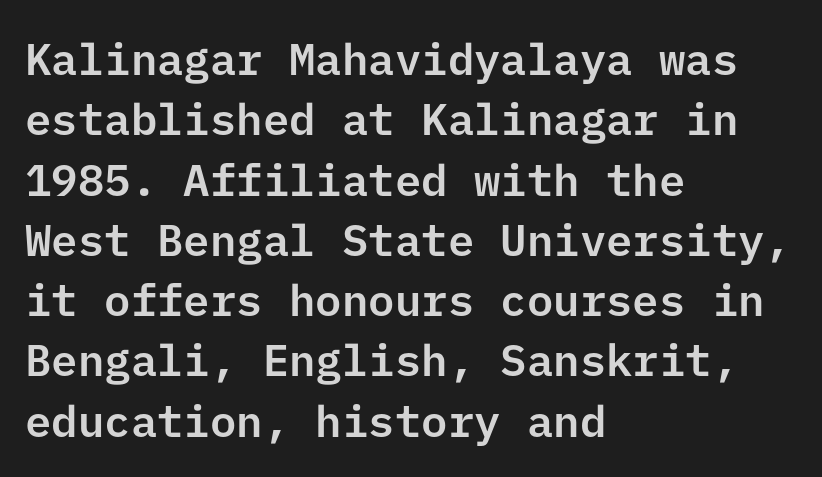
Q: Is the text italic (slanted)? A: No, it is upright.
Q: Is the typeface a serif or a sans-serif typeface? A: Sans-serif.
Q: Is the text underlined? A: No.
Q: How is the paragraph aligned? A: Left-aligned.
Q: Is the spacing between letters normal or unusually wide? A: Normal.
Q: Is the spacing between lines tight, normal or loose? A: Normal.
Q: Width (condensed, normal, or wide)? A: Normal.
Q: Stroke contrast? A: Low.
Q: x-height? A: Medium.
